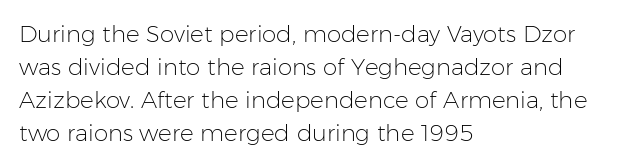
Q: Is the text bold? A: No.
Q: Is the text italic (slanted)? A: No, it is upright.
Q: Is the text underlined? A: No.
Q: How is the paragraph aligned? A: Left-aligned.
Q: Is the spacing between letters normal or unusually wide? A: Normal.
Q: Is the spacing between lines tight, normal or loose? A: Normal.
